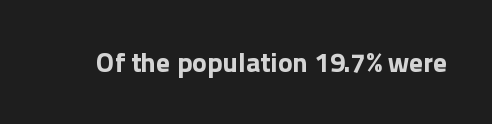
Check under the words: just untouched page. The passage shown is typeset with a sans-serif family. If you drew a line through each stem, it would be perfectly vertical. Stroke thickness is high; the sample reads as a true bold. The letters advance in unequal steps, a hallmark of proportional type. Observe the ordinary spacing: letters are neighbours, not strangers.
